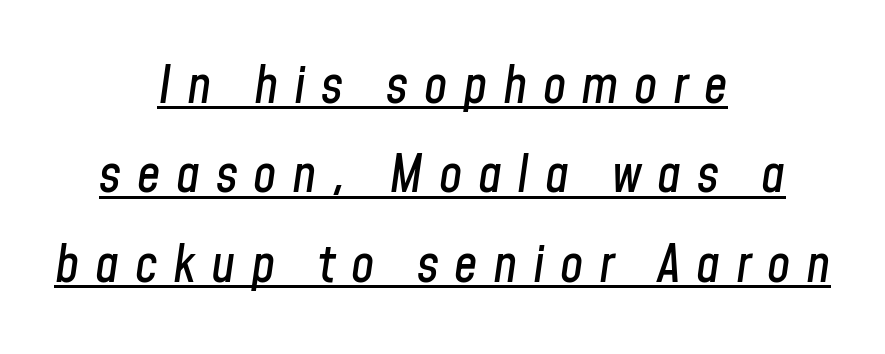
The image shows 52 px condensed type, italic (leaning right); set centered, line spacing 1.72x, unusually wide letter spacing (+0.3 em), underlined; low stroke contrast and a medium x-height.
